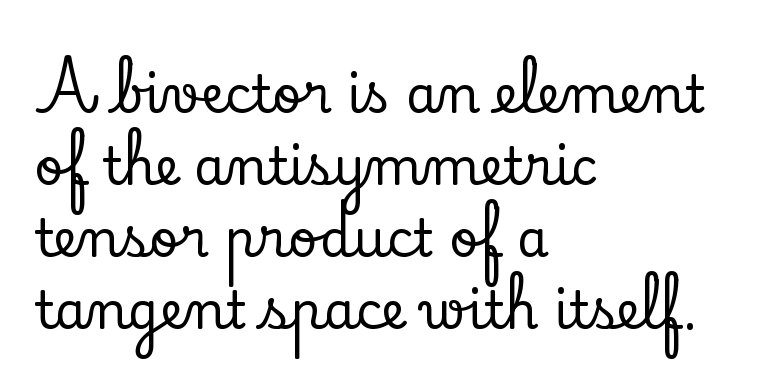
{"serif": "yes", "italic": "no", "width": "normal", "stroke_contrast": "low", "x_height": "small", "monospaced": "no", "underline": "no", "align": "left", "line_spacing": "normal", "line_spacing_ratio": 1.41, "letter_spacing": "normal", "letter_spacing_em": 0.0, "glyph_px": 51}
